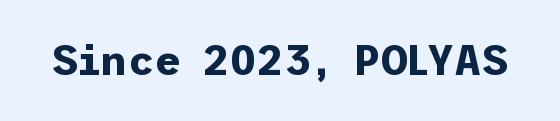
The letters stand upright; this is a roman face. Unmarked baselines from the first word to the last. Standard letterfit; no display-style spreading of the glyphs. The characters display no serif detailing; their extremities are plain.
